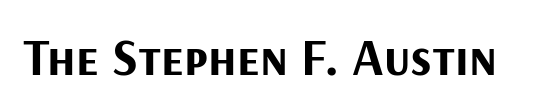
Posture: upright roman. Proportional: the letters do not fall into vertical columns. On the weight axis this lands at bold, roughly 700. The tracking reads as untouched default to a designer's eye. Nothing sits at the stroke ends, so this counts as sans-serif. The space directly below the letters is spotless.
